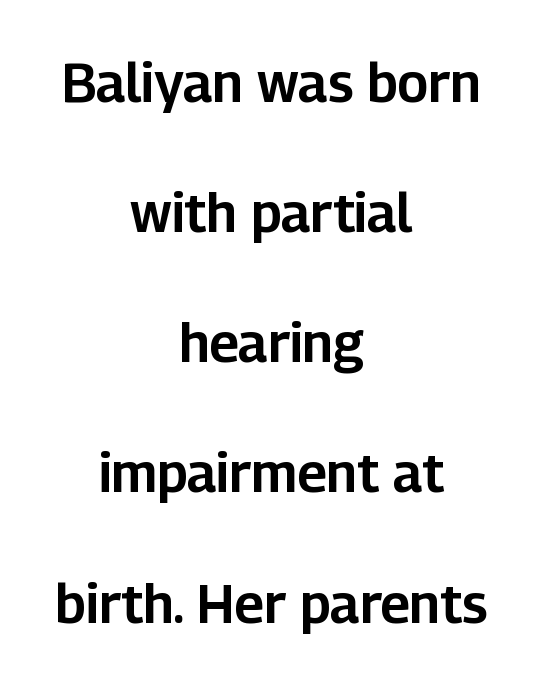
Q: Is the text italic (slanted)? A: No, it is upright.
Q: Is the typeface a serif or a sans-serif typeface? A: Sans-serif.
Q: Is the text underlined? A: No.
Q: How is the paragraph aligned? A: Centered.
Q: Is the spacing between letters normal or unusually wide? A: Normal.
Q: Is the spacing between lines tight, normal or loose? A: Loose.
Q: Width (condensed, normal, or wide)? A: Normal.
Q: Stroke contrast? A: Low.
Q: x-height? A: Medium.
Q: Monospaced? A: No.
